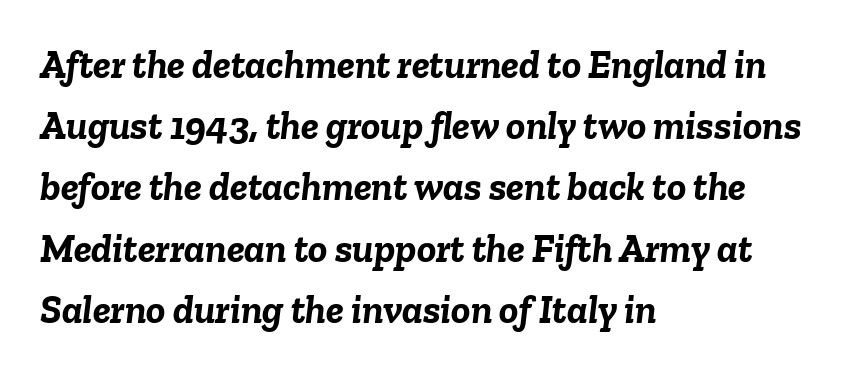
{"italic": "yes", "lean": "right", "slant_degrees": 6, "bold": "yes", "weight": "semibold", "width": "normal", "stroke_contrast": "low", "x_height": "medium", "monospaced": "no", "underline": "no", "align": "left", "line_spacing": "normal", "line_spacing_ratio": 1.53, "letter_spacing": "normal", "letter_spacing_em": 0.0, "glyph_px": 40}
